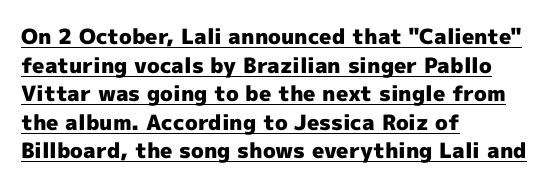
The image shows 21 px bold type, upright; set left-aligned, normal line spacing (1.36x), normal letter spacing, underlined.
